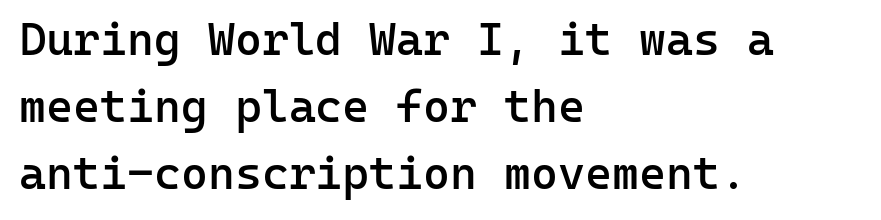
Q: Is the text bold? A: Semi-bold.
Q: Is the text italic (slanted)? A: No, it is upright.
Q: Is the typeface a serif or a sans-serif typeface? A: Sans-serif.
Q: Is the text underlined? A: No.
Q: How is the paragraph aligned? A: Left-aligned.
Q: Is the spacing between letters normal or unusually wide? A: Normal.
Q: Is the spacing between lines tight, normal or loose? A: Normal.
Q: Width (condensed, normal, or wide)? A: Normal.
Q: Stroke contrast? A: Low.
Q: x-height? A: Medium.
Q: Monospaced? A: Yes.
